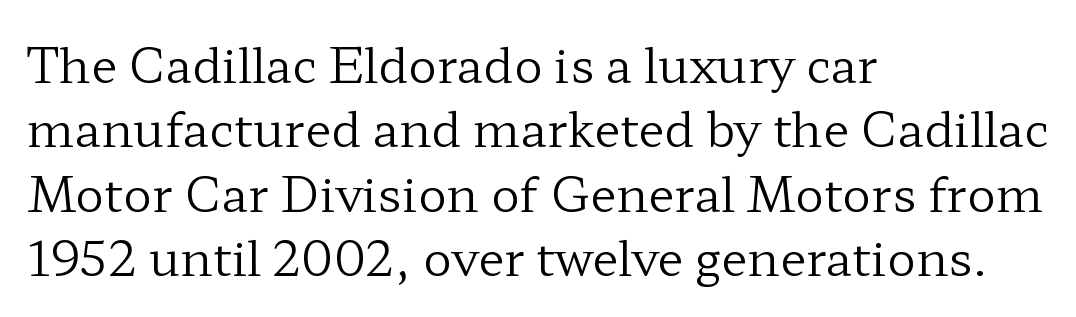
{"serif": "yes", "italic": "no", "bold": "no", "weight": "regular", "width": "wide", "stroke_contrast": "low", "x_height": "medium", "monospaced": "no", "underline": "no", "align": "left", "line_spacing": "normal", "line_spacing_ratio": 1.34, "letter_spacing": "normal", "letter_spacing_em": 0.0, "glyph_px": 48}
